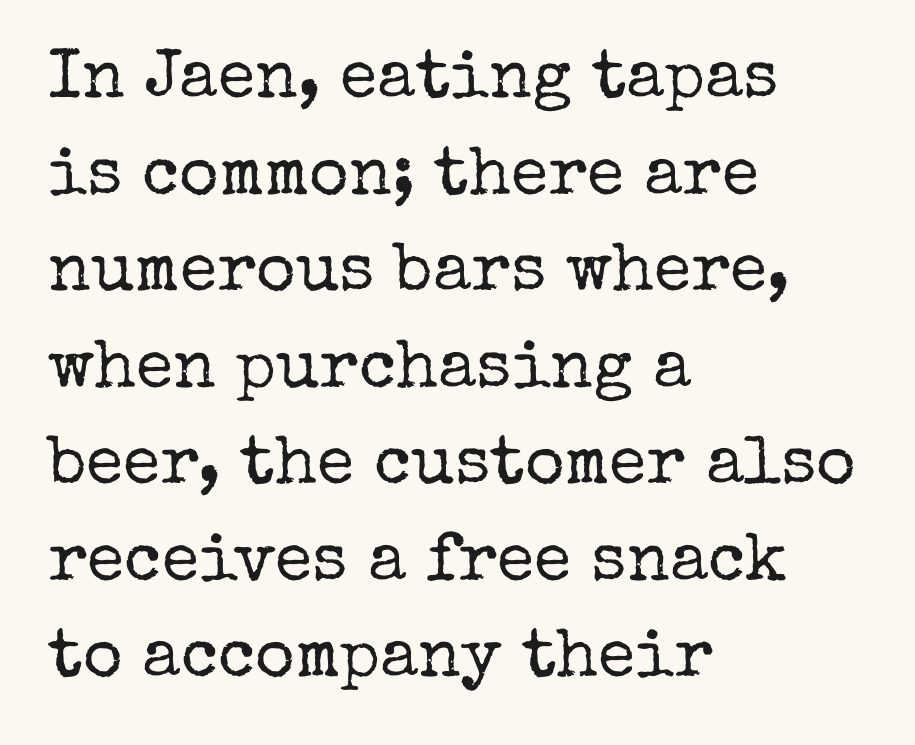
{"serif": "yes", "italic": "no", "bold": "no", "weight": "regular", "width": "normal", "stroke_contrast": "low", "x_height": "medium", "monospaced": "no", "underline": "no", "align": "left", "line_spacing": "normal", "line_spacing_ratio": 1.42, "letter_spacing": "normal", "letter_spacing_em": 0.0, "glyph_px": 68}
